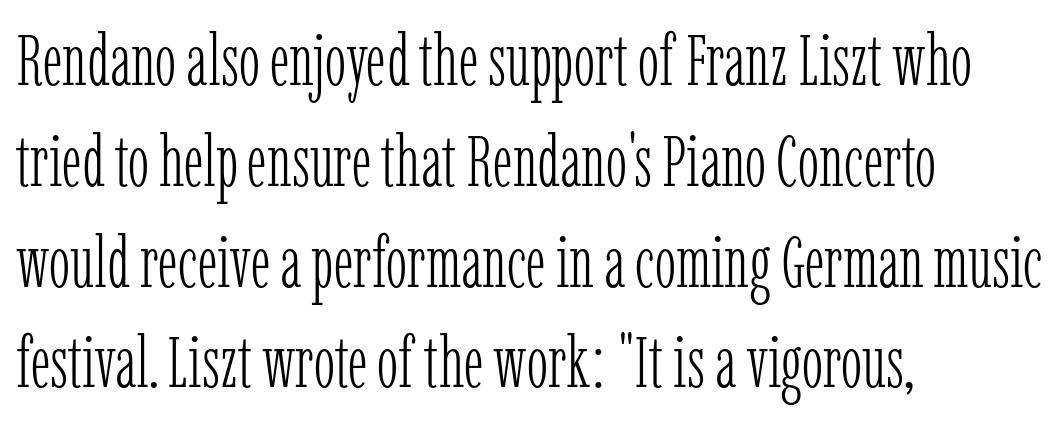
{"serif": "yes", "italic": "no", "bold": "no", "weight": "light", "width": "condensed", "stroke_contrast": "low", "x_height": "medium", "monospaced": "no", "underline": "no", "align": "left", "line_spacing": "normal", "line_spacing_ratio": 1.4, "letter_spacing": "normal", "letter_spacing_em": 0.0, "glyph_px": 72}
